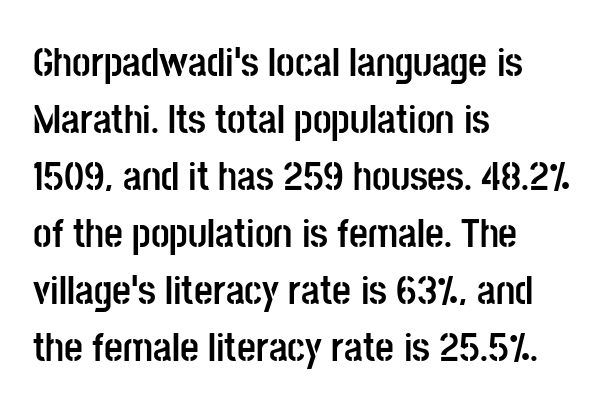
The image shows 41 px semibold, condensed sans-serif type, upright; set left-aligned, normal line spacing (1.39x), normal letter spacing, not underlined; low stroke contrast and a large x-height.
